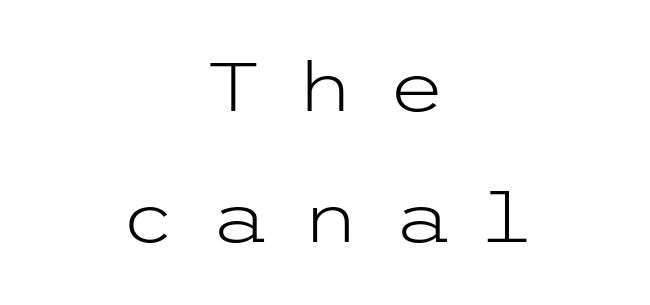
{"serif": "no", "italic": "no", "bold": "no", "weight": "light", "width": "wide", "stroke_contrast": "low", "x_height": "medium", "underline": "no", "align": "center", "line_spacing": "loose", "line_spacing_ratio": 1.92, "letter_spacing": "wide", "letter_spacing_em": 0.47, "glyph_px": 68}
